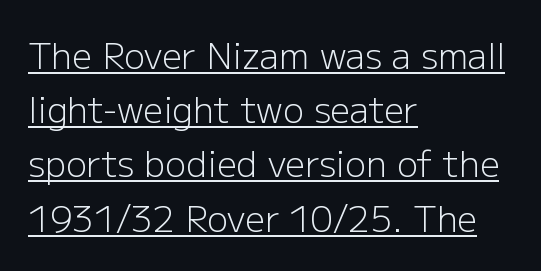
Q: Is the text bold? A: No.
Q: Is the text italic (slanted)? A: No, it is upright.
Q: Is the typeface a serif or a sans-serif typeface? A: Sans-serif.
Q: Is the text underlined? A: Yes.
Q: How is the paragraph aligned? A: Left-aligned.
Q: Is the spacing between letters normal or unusually wide? A: Normal.
Q: Is the spacing between lines tight, normal or loose? A: Normal.
Q: Width (condensed, normal, or wide)? A: Normal.
Q: Stroke contrast? A: Low.
Q: x-height? A: Medium.
Q: Monospaced? A: No.
